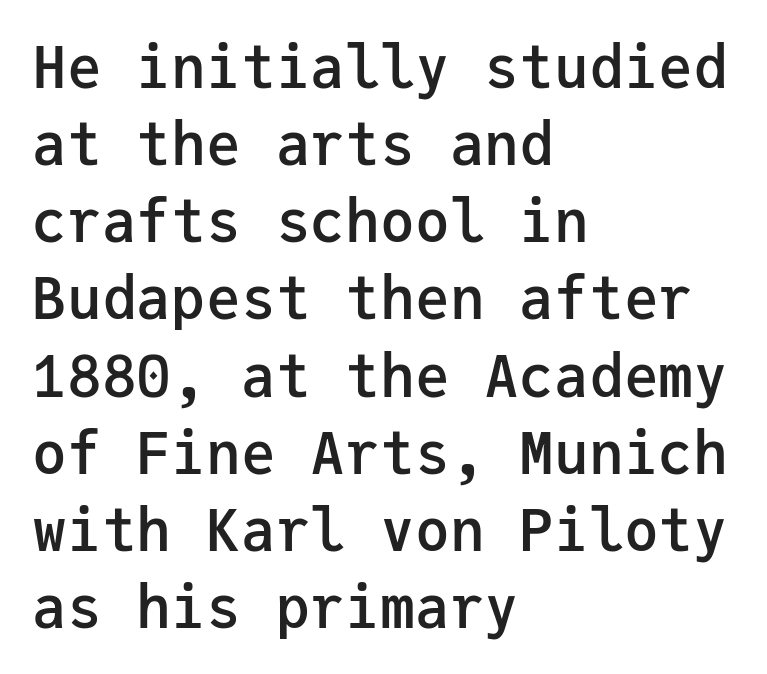
This sample uses a sans-serif face. This sample keeps an unexceptional amount of space between lines. Spacing verdict: monospaced, one width for all characters. The specimen omits any rule beneath the text block's lines.
